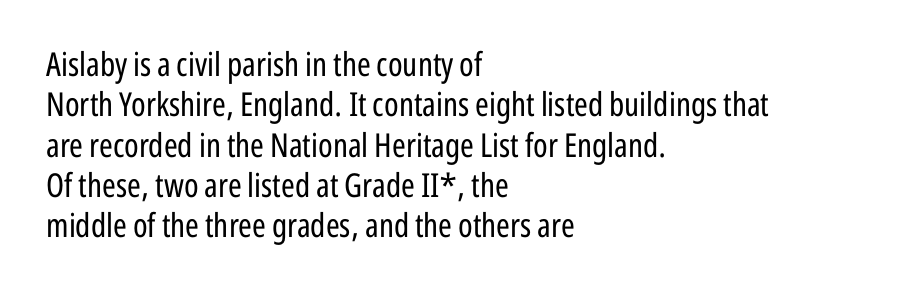
Q: Is the text bold? A: No.
Q: Is the text italic (slanted)? A: No, it is upright.
Q: Is the typeface a serif or a sans-serif typeface? A: Sans-serif.
Q: Is the text underlined? A: No.
Q: How is the paragraph aligned? A: Left-aligned.
Q: Is the spacing between letters normal or unusually wide? A: Normal.
Q: Width (condensed, normal, or wide)? A: Condensed.
Q: Stroke contrast? A: Low.
Q: x-height? A: Medium.
Q: Monospaced? A: No.
